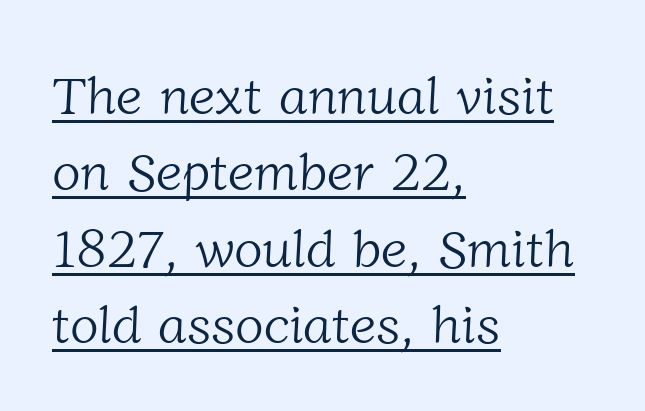
Q: Is the text bold? A: No.
Q: Is the typeface a serif or a sans-serif typeface? A: Serif.
Q: Is the text underlined? A: Yes.
Q: How is the paragraph aligned? A: Left-aligned.
Q: Is the spacing between letters normal or unusually wide? A: Normal.
Q: Is the spacing between lines tight, normal or loose? A: Normal.
Q: Width (condensed, normal, or wide)? A: Normal.
Q: Stroke contrast? A: Low.
Q: x-height? A: Medium.
Q: Monospaced? A: No.
